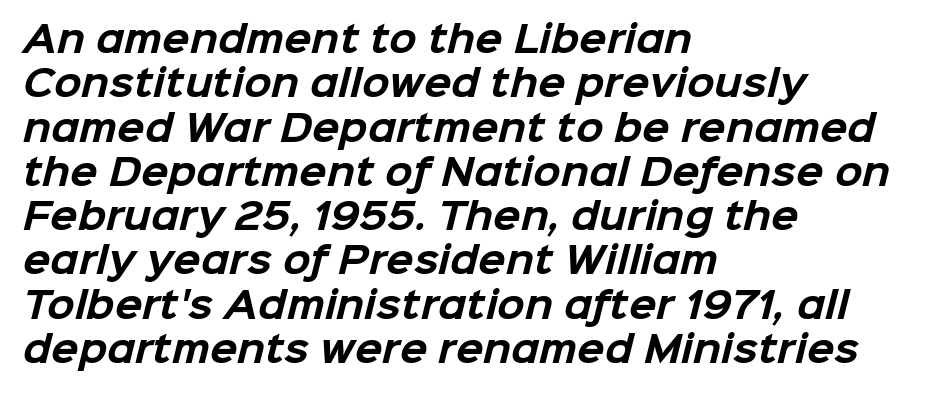
Students, note that the glyphs here touch the page at normal intervals. Has an underline been added? It has not. Each letter keeps its own natural width here, so spacing adapts to shape. Line beginnings align vertically; line endings do not. A typesetter would label this face a sans. Emphasis by weight is at full strength: bold.
